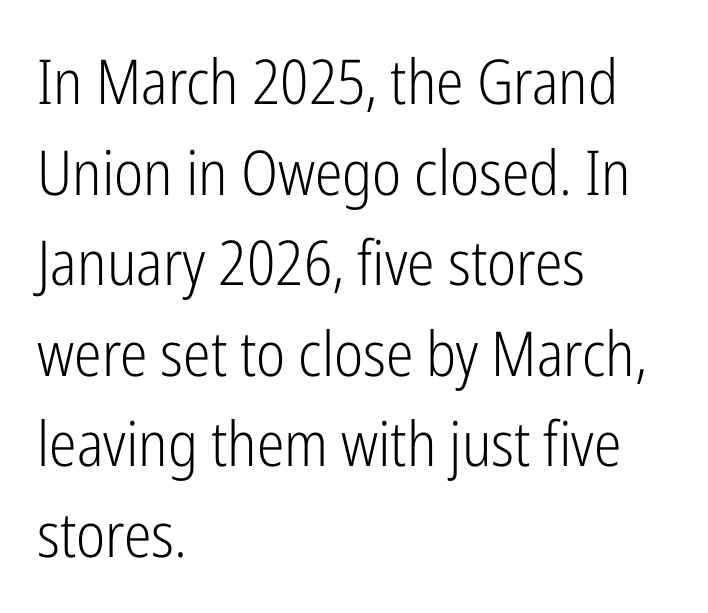
The letters stand upright; this is a roman face. Is this a fixed-width face? No — the glyphs have proportional, varying widths. A typesetter would call this leading conventional body-copy spacing. A quiet, ordinary-to-light weight characterises the typeface.
